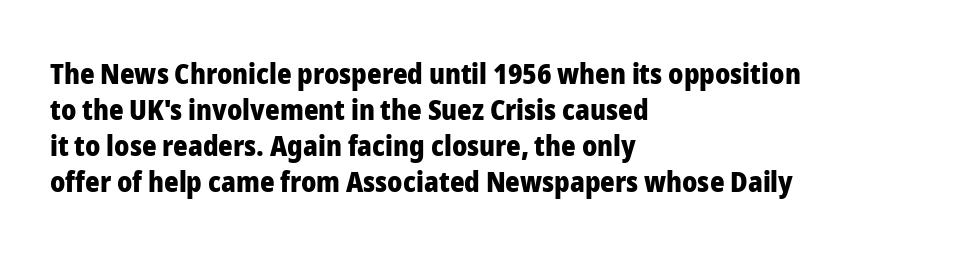
{"serif": "no", "italic": "no", "bold": "yes", "weight": "heavy", "width": "normal", "stroke_contrast": "low", "x_height": "medium", "monospaced": "no", "underline": "no", "align": "left", "line_spacing": "normal", "line_spacing_ratio": 1.29, "letter_spacing": "normal", "letter_spacing_em": 0.0, "glyph_px": 28}
